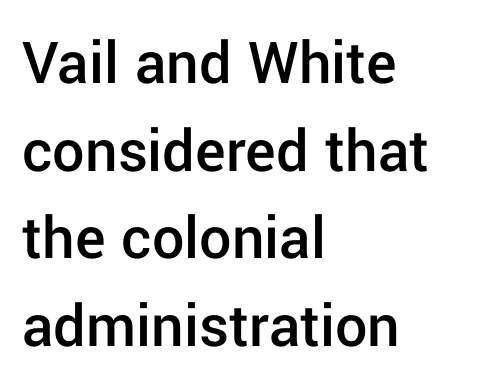
Each line starts at the same left margin while the right side varies. Regarding serifs, this sample does without them. This sample has the flowing, uneven cadence of proportional lettering. Nothing unusual about the tracking: characters are spaced as the font intends. Characters remain perfectly vertical along every line. This sample keeps an unexceptional amount of space between lines.
